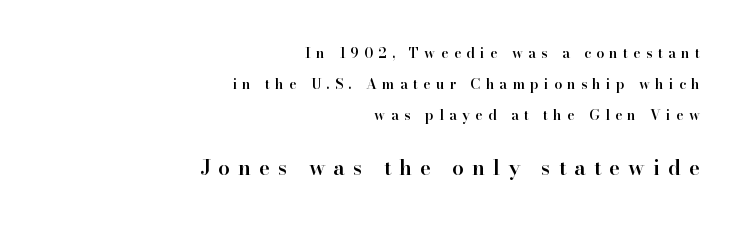
The image shows 21 px text type, upright; set right-aligned, loose line spacing (2.2x), unusually wide letter spacing (+0.38 em), not underlined; the second (bottom) block is 1.5x larger.
